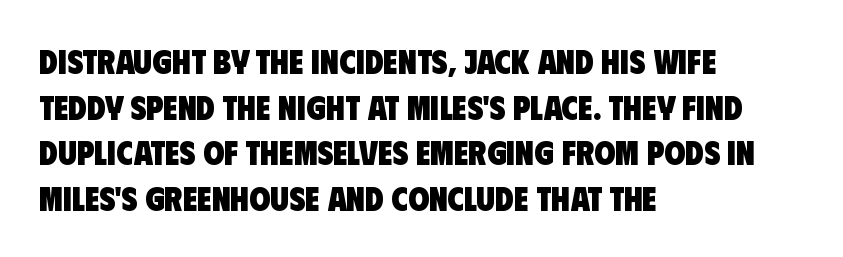
Q: Is the text bold? A: Yes.
Q: Is the typeface a serif or a sans-serif typeface? A: Sans-serif.
Q: Is the text underlined? A: No.
Q: How is the paragraph aligned? A: Left-aligned.
Q: Is the spacing between letters normal or unusually wide? A: Normal.
Q: Is the spacing between lines tight, normal or loose? A: Normal.
Q: Width (condensed, normal, or wide)? A: Condensed.
Q: Stroke contrast? A: Low.
Q: x-height? A: Large.
Q: Monospaced? A: No.
